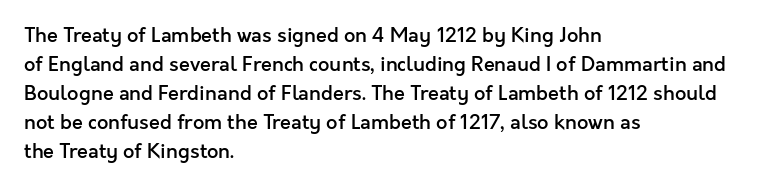
{"italic": "no", "bold": "semi", "underline": "no", "align": "left", "line_spacing": "normal", "line_spacing_ratio": 1.45, "letter_spacing": "normal", "letter_spacing_em": 0.0, "glyph_px": 20}
